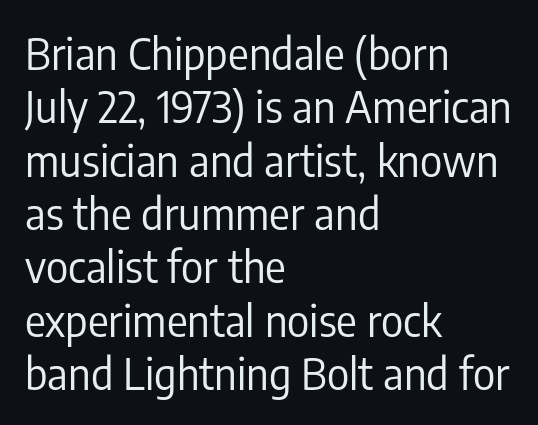
{"serif": "no", "italic": "no", "bold": "no", "weight": "regular", "width": "condensed", "stroke_contrast": "low", "x_height": "medium", "monospaced": "no", "underline": "no", "align": "left", "line_spacing_ratio": 1.24, "letter_spacing": "normal", "letter_spacing_em": 0.0, "glyph_px": 43}
